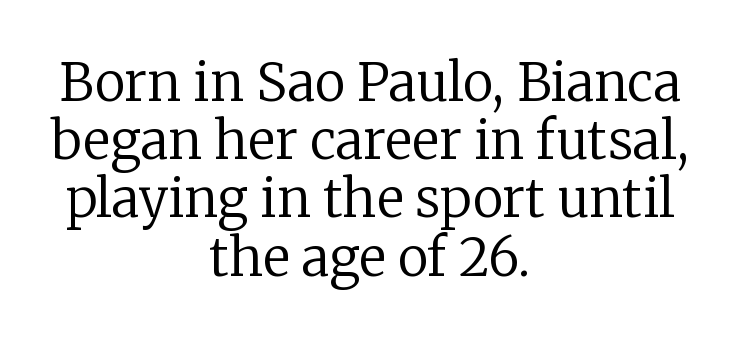
{"serif": "yes", "italic": "no", "bold": "no", "weight": "regular", "width": "normal", "stroke_contrast": "low", "x_height": "medium", "monospaced": "no", "underline": "no", "align": "center", "line_spacing": "tight", "line_spacing_ratio": 1.12, "letter_spacing": "normal", "letter_spacing_em": 0.0, "glyph_px": 52}
